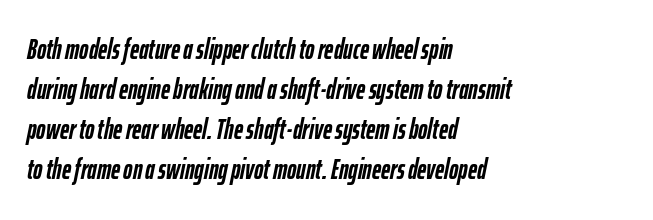
Q: Is the text bold? A: Yes.
Q: Is the text italic (slanted)? A: Yes, it leans right by about 12 degrees.
Q: Is the text underlined? A: No.
Q: How is the paragraph aligned? A: Left-aligned.
Q: Is the spacing between letters normal or unusually wide? A: Normal.
Q: Is the spacing between lines tight, normal or loose? A: Normal.
Q: Width (condensed, normal, or wide)? A: Condensed.
Q: Stroke contrast? A: Low.
Q: x-height? A: Medium.
Q: Monospaced? A: No.
